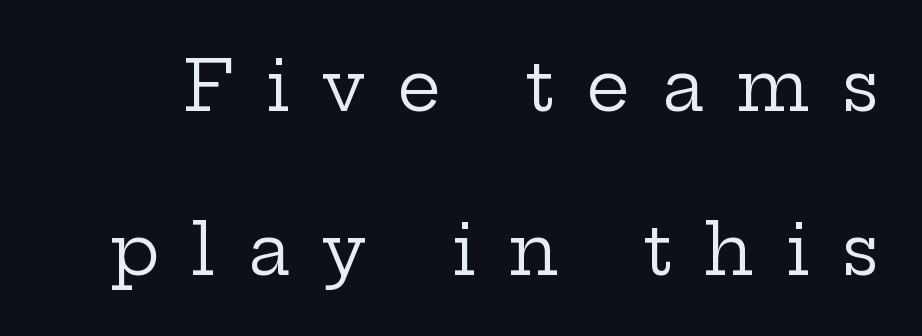
The image shows 69 px regular-weight, wide serif type, upright; set loose line spacing (2.37x), unusually wide letter spacing (+0.46 em), not underlined; low stroke contrast and a medium x-height.
